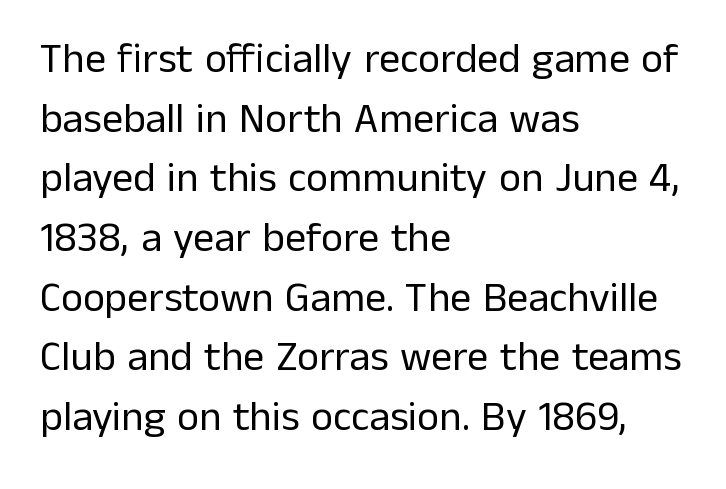
These lines keep a tight, regular rhythm from letter to letter. A typesetter would call this proportional, since set widths differ per character. Clear beneath every line of the passage. Regular leading.
